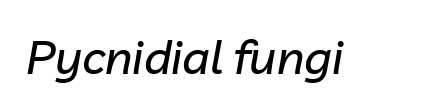
The image shows 47 px text type, italic (leaning right); set normal letter spacing, not underlined; low stroke contrast and a medium x-height.
